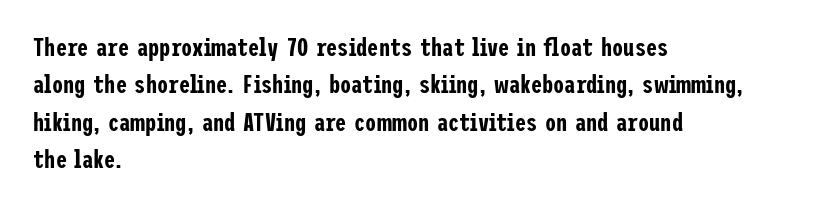
The image shows 25 px text type, upright; set left-aligned, normal line spacing (1.5x), normal letter spacing, not underlined.
